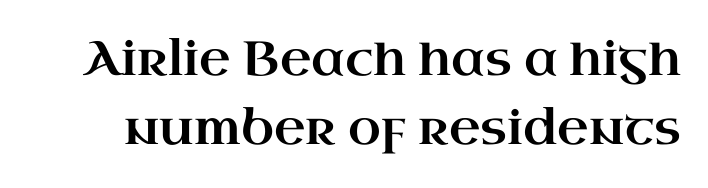
Is this a fixed-width face? No — the glyphs have proportional, varying widths. Check where the strokes stop: tiny serifs finish them off. The rendering uses a moderate line-height, typical for paragraphs. The letters stand straight up with perfectly vertical stems.
